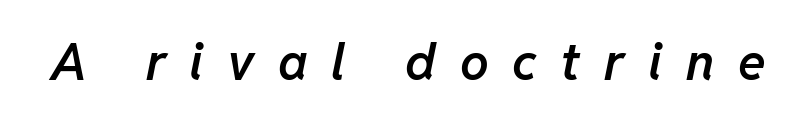
Slant detected: the letters are inclined. The space directly below the letters is spotless. This is the in-between weight designers call semibold or demi. Someone cranked the tracking dial way up on this one. A typesetter would call this proportional, since set widths differ per character.
